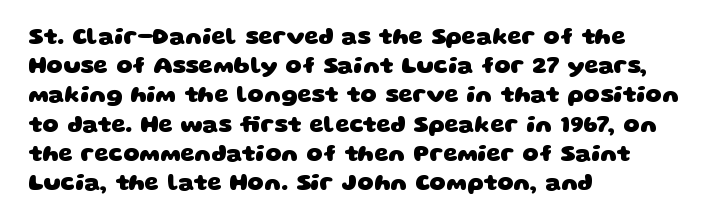
The foot of each line stays bare and open. The glyphs have the mass of a bold cut. This block has exactly the height ordinary leading produces. What stands out about the letter spacing? Nothing — it is the standard amount. In CSS terms this would be text-align: left.
